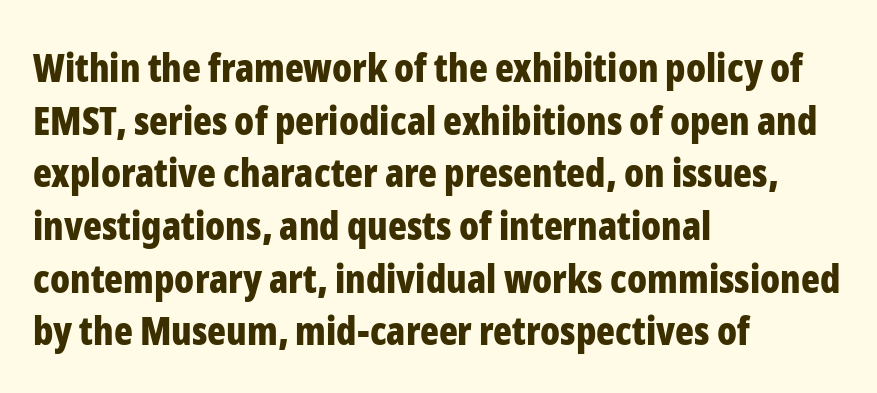
The image shows 39 px bold, condensed sans-serif type, upright; set left-aligned, normal line spacing (1.35x), normal letter spacing, not underlined; low stroke contrast and a medium x-height.
